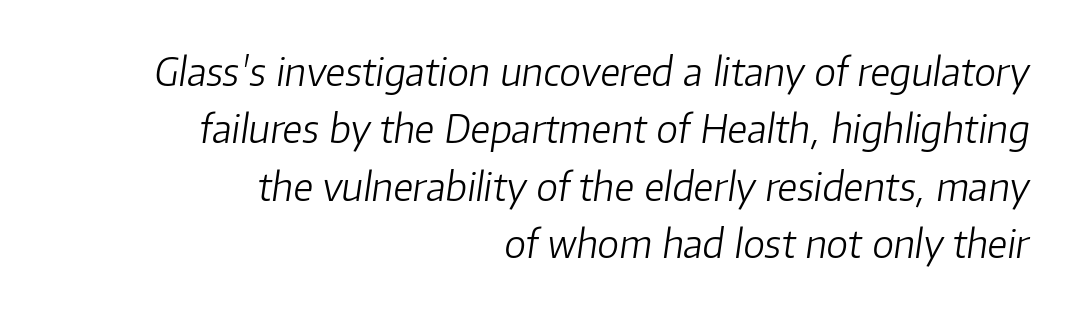
{"italic": "yes", "lean": "right", "slant_degrees": 8, "bold": "no", "weight": "light", "width": "normal", "stroke_contrast": "low", "x_height": "medium", "monospaced": "no", "underline": "no", "align": "right", "line_spacing": "normal", "line_spacing_ratio": 1.47, "letter_spacing": "normal", "letter_spacing_em": 0.0, "glyph_px": 39}
